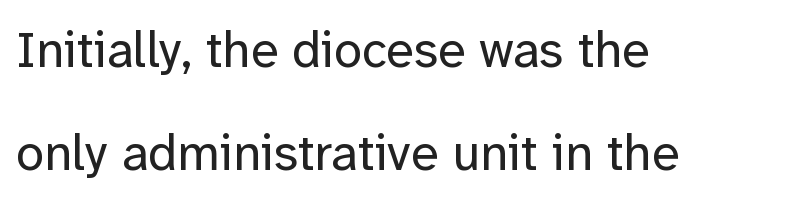
The image shows 51 px regular-weight sans-serif type, upright; set left-aligned, loose line spacing (2.01x), normal letter spacing, not underlined; low stroke contrast and a medium x-height.
